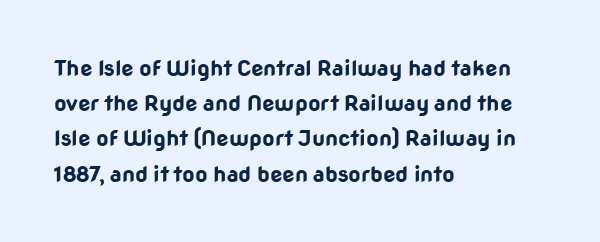
The image shows 22 px bold type, upright; set left-aligned, normal line spacing (1.6x), normal letter spacing, not underlined.
